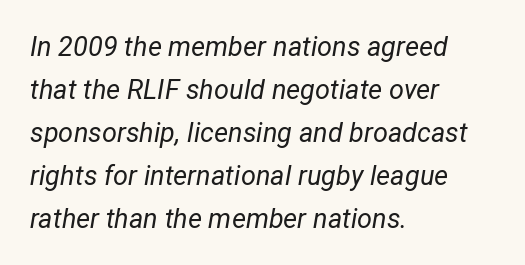
Unmarked baselines from the first word to the last. The rendering keeps characters at their native spacing. Caption: multi-line text, flush left, ragged right. Yep, that's italic — everything's leaning. Weight: not bold — regular or lighter.
